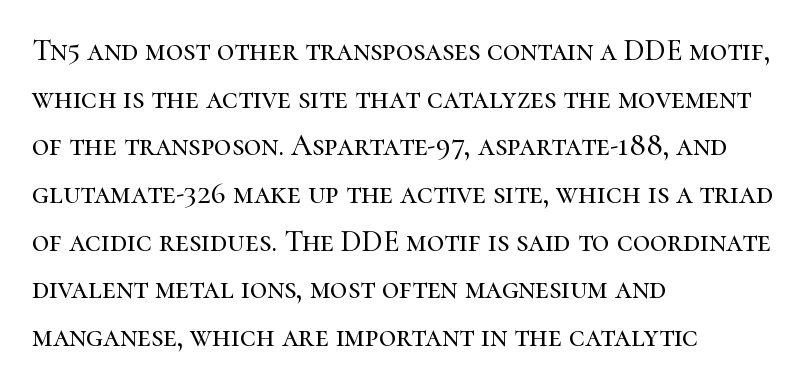
The image shows 30 px serif type, upright; set left-aligned, normal line spacing (1.59x), normal letter spacing, not underlined; high stroke contrast and a medium x-height.
